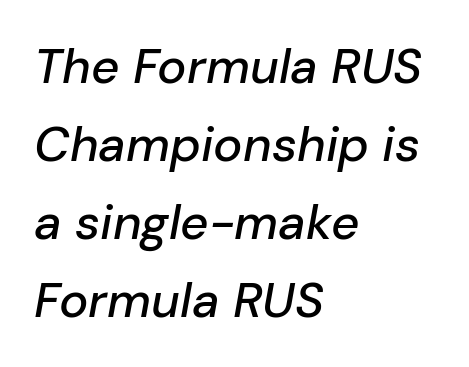
Q: Is the text italic (slanted)? A: Yes, it leans right by about 10 degrees.
Q: Is the text underlined? A: No.
Q: How is the paragraph aligned? A: Left-aligned.
Q: Is the spacing between letters normal or unusually wide? A: Normal.
Q: Is the spacing between lines tight, normal or loose? A: Normal.
Q: Width (condensed, normal, or wide)? A: Normal.
Q: Stroke contrast? A: Low.
Q: x-height? A: Medium.
Q: Monospaced? A: No.
